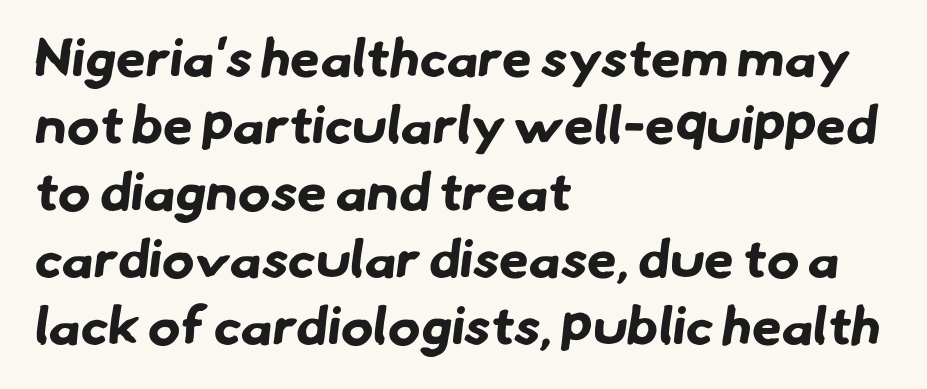
Q: Is the text bold? A: Yes.
Q: Is the typeface a serif or a sans-serif typeface? A: Sans-serif.
Q: Is the text underlined? A: No.
Q: How is the paragraph aligned? A: Left-aligned.
Q: Is the spacing between letters normal or unusually wide? A: Normal.
Q: Width (condensed, normal, or wide)? A: Normal.
Q: Stroke contrast? A: Low.
Q: x-height? A: Small.
Q: Monospaced? A: No.
